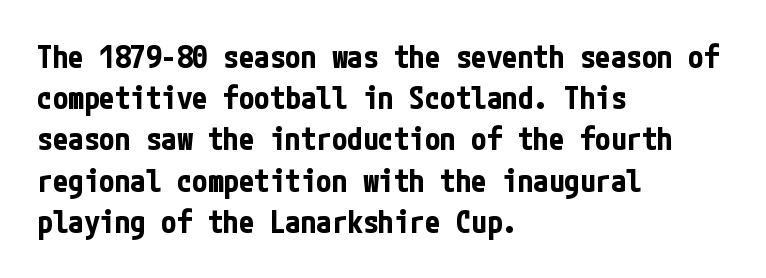
The image shows 31 px bold, condensed sans-serif type, upright; set left-aligned, normal line spacing (1.33x), normal letter spacing, not underlined; low stroke contrast and a medium x-height.
